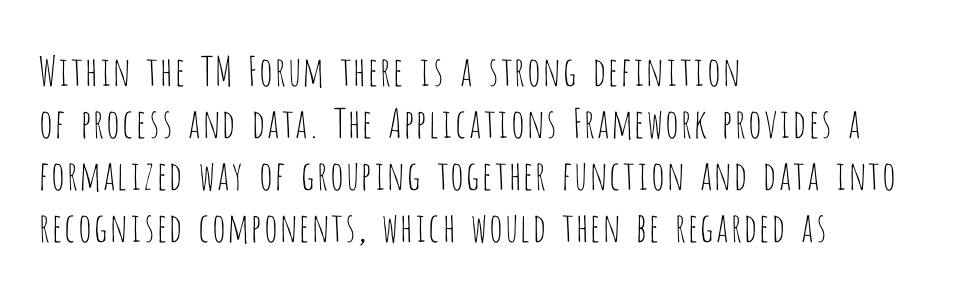
Just letters on the line, the space beneath them empty. The text block is weighted toward the left margin, trailing off unevenly rightward. Ink coverage per letter is moderate at most. These lines are composed in type without serifs.
